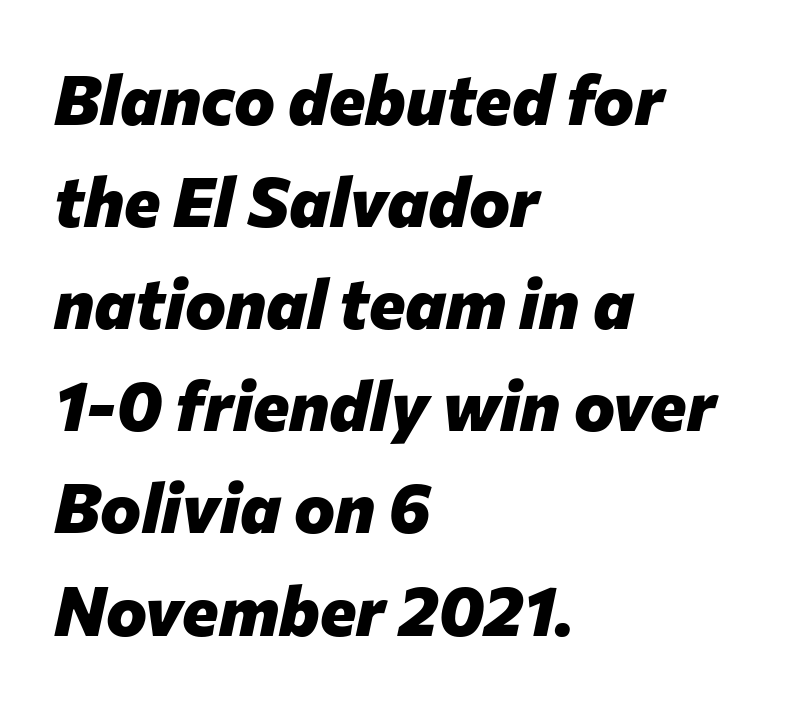
Varying glyph widths throughout — classic text-font behaviour. Quick note: interline space is typical. Type without underlining. An italicized treatment has been applied to the whole sample. Casual observation: everything's shoved over to the left. These words are printed bold, with thick strokes throughout.
